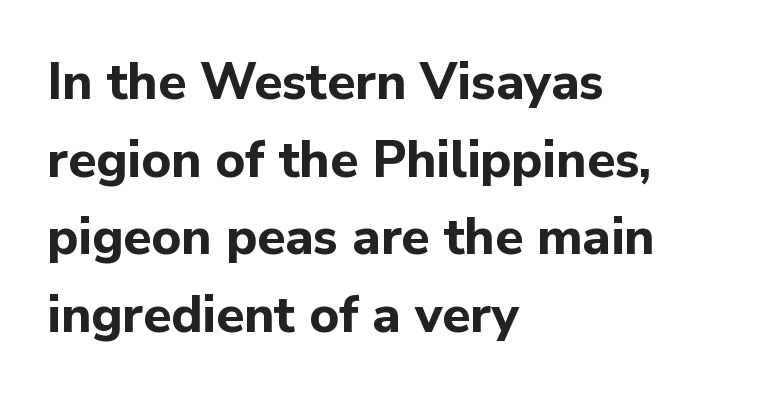
Q: Is the text bold? A: Yes.
Q: Is the text italic (slanted)? A: No, it is upright.
Q: Is the typeface a serif or a sans-serif typeface? A: Sans-serif.
Q: Is the text underlined? A: No.
Q: How is the paragraph aligned? A: Left-aligned.
Q: Is the spacing between letters normal or unusually wide? A: Normal.
Q: Is the spacing between lines tight, normal or loose? A: Normal.
Q: Width (condensed, normal, or wide)? A: Normal.
Q: Stroke contrast? A: Low.
Q: x-height? A: Medium.
Q: Monospaced? A: No.
